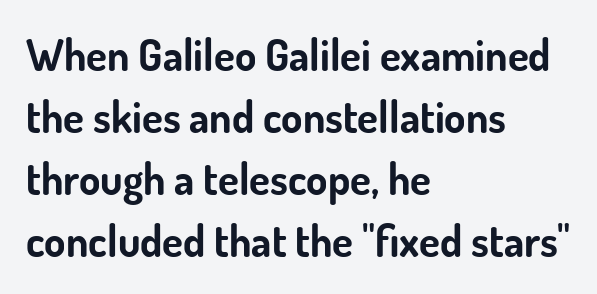
Q: Is the text bold? A: Yes.
Q: Is the text italic (slanted)? A: No, it is upright.
Q: Is the typeface a serif or a sans-serif typeface? A: Sans-serif.
Q: Is the text underlined? A: No.
Q: How is the paragraph aligned? A: Left-aligned.
Q: Is the spacing between letters normal or unusually wide? A: Normal.
Q: Is the spacing between lines tight, normal or loose? A: Normal.
Q: Width (condensed, normal, or wide)? A: Normal.
Q: Stroke contrast? A: Low.
Q: x-height? A: Small.
Q: Monospaced? A: No.
